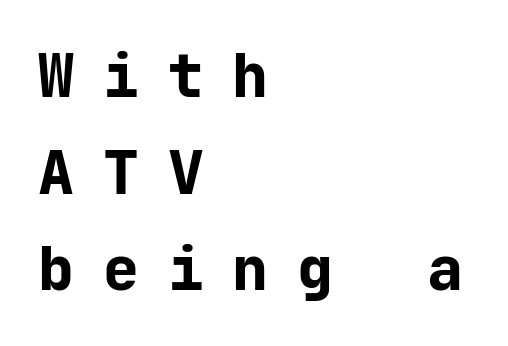
The paragraph has a hard left edge and a soft right edge. This sample has the even, mechanical cadence of fixed-width lettering. The passage shown is not underscored anywhere. The letters are spread apart with noticeably loose tracking.
